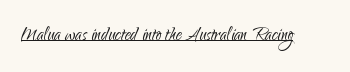
{"bold": "no", "underline": "yes", "letter_spacing": "normal", "letter_spacing_em": 0.0, "glyph_px": 23}
